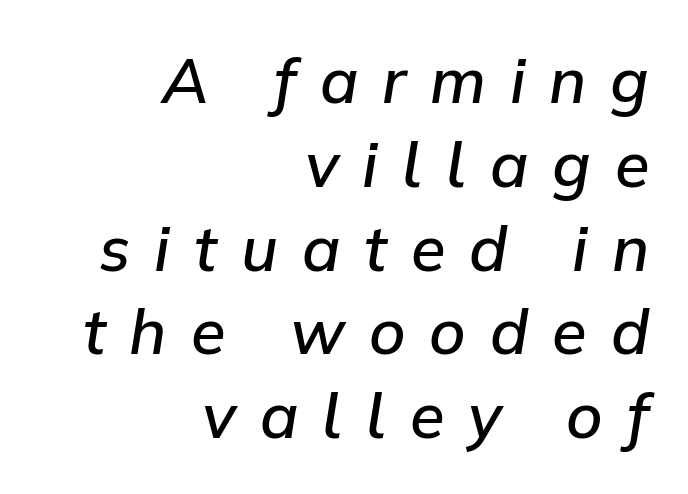
{"italic": "yes", "lean": "right", "slant_degrees": 9, "bold": "semi", "weight": "semibold", "width": "normal", "stroke_contrast": "low", "x_height": "medium", "monospaced": "no", "underline": "no", "align": "right", "line_spacing": "normal", "line_spacing_ratio": 1.33, "letter_spacing": "wide", "letter_spacing_em": 0.38, "glyph_px": 63}
